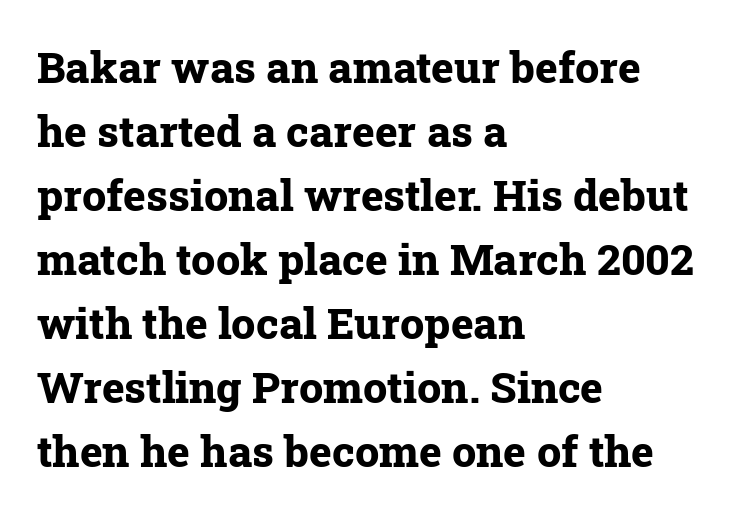
{"serif": "yes", "italic": "no", "bold": "yes", "weight": "bold", "width": "normal", "stroke_contrast": "low", "x_height": "medium", "monospaced": "no", "underline": "no", "align": "left", "line_spacing": "normal", "line_spacing_ratio": 1.49, "letter_spacing": "normal", "letter_spacing_em": 0.0, "glyph_px": 43}
